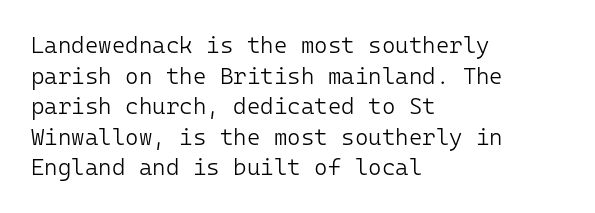
Q: Is the text bold? A: No.
Q: Is the text italic (slanted)? A: No, it is upright.
Q: Is the text underlined? A: No.
Q: How is the paragraph aligned? A: Left-aligned.
Q: Is the spacing between letters normal or unusually wide? A: Normal.
Q: Is the spacing between lines tight, normal or loose? A: Normal.
